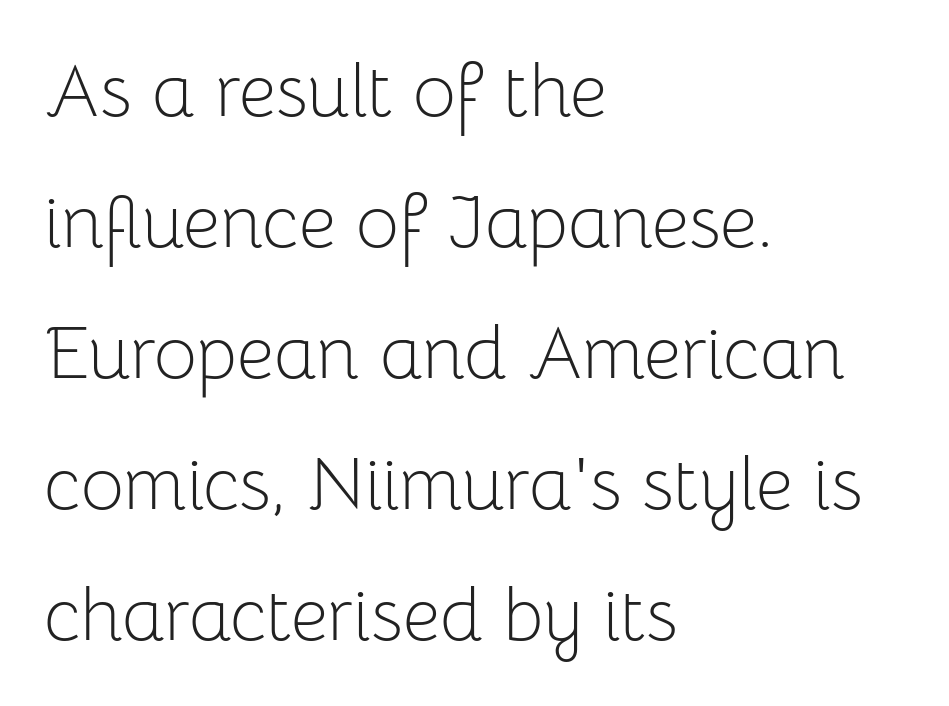
The image shows 74 px light sans-serif type, upright; set left-aligned, line spacing 1.77x, normal letter spacing, not underlined; low stroke contrast and a medium x-height.
